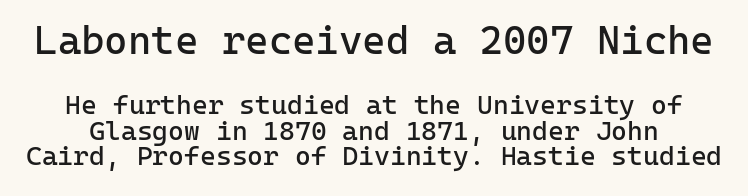
{"serif": "no", "italic": "no", "bold": "no", "weight": "regular", "width": "normal", "stroke_contrast": "low", "x_height": "medium", "monospaced": "yes", "underline": "no", "line_spacing": "tight", "line_spacing_ratio": 0.95, "letter_spacing": "normal", "letter_spacing_em": 0.0, "larger_block": "first", "size_ratio": 1.48, "glyph_px": 40}
